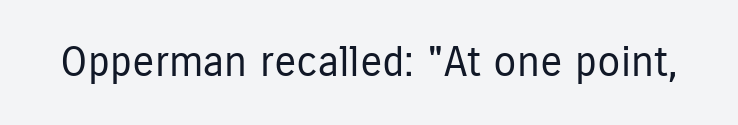
Q: Is the text bold? A: No.
Q: Is the text italic (slanted)? A: No, it is upright.
Q: Is the typeface a serif or a sans-serif typeface? A: Sans-serif.
Q: Is the text underlined? A: No.
Q: Is the spacing between letters normal or unusually wide? A: Normal.
Q: Width (condensed, normal, or wide)? A: Condensed.
Q: Stroke contrast? A: Low.
Q: x-height? A: Medium.
Q: Monospaced? A: No.
